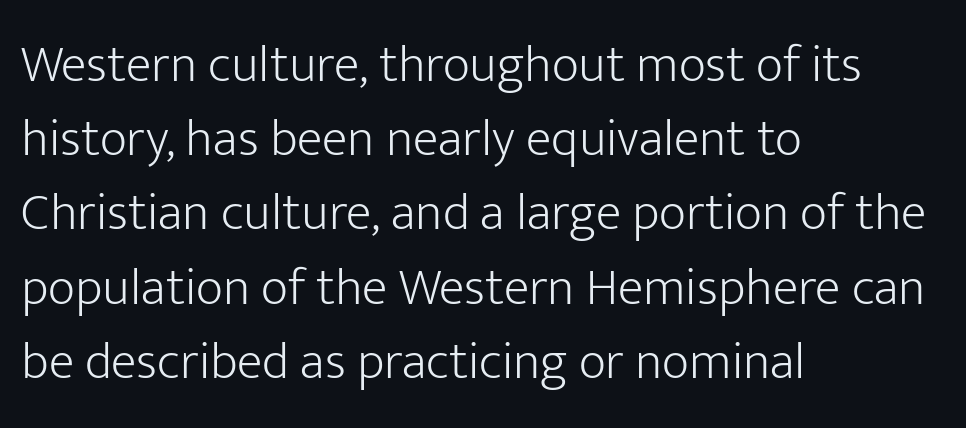
Q: Is the text bold? A: No.
Q: Is the text italic (slanted)? A: No, it is upright.
Q: Is the typeface a serif or a sans-serif typeface? A: Sans-serif.
Q: Is the text underlined? A: No.
Q: How is the paragraph aligned? A: Left-aligned.
Q: Is the spacing between letters normal or unusually wide? A: Normal.
Q: Is the spacing between lines tight, normal or loose? A: Normal.
Q: Width (condensed, normal, or wide)? A: Normal.
Q: Stroke contrast? A: Low.
Q: x-height? A: Medium.
Q: Monospaced? A: No.
